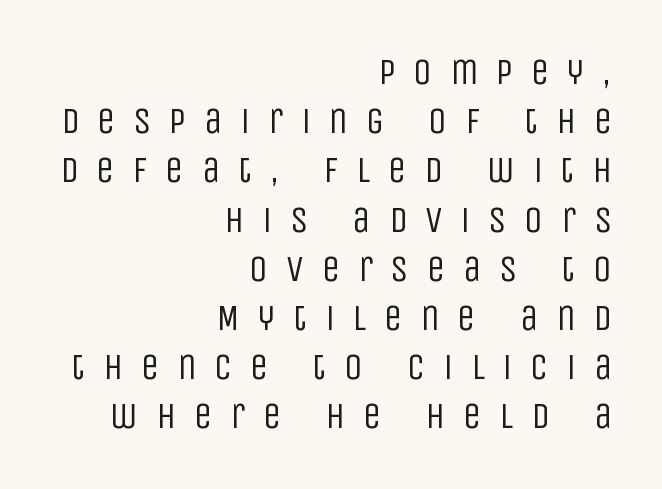
The image shows 37 px regular-weight, condensed sans-serif type, upright; set right-aligned, normal line spacing (1.33x), unusually wide letter spacing (+0.48 em), not underlined; low stroke contrast and a large x-height.
